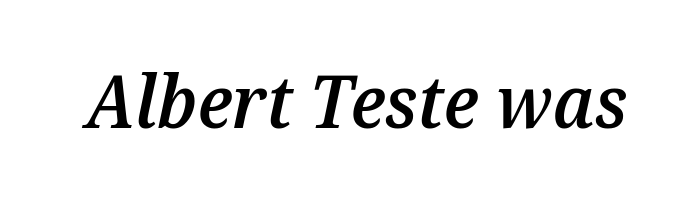
The line texture is even and compact thanks to regular tracking. This rendering features lettering with no underline. Each letter keeps its own natural width here, so spacing adapts to shape. The glyphs look as if they've been sheared to an angle. Each glyph is drawn with semibold strokes, heavier than normal yet not fully bold.
